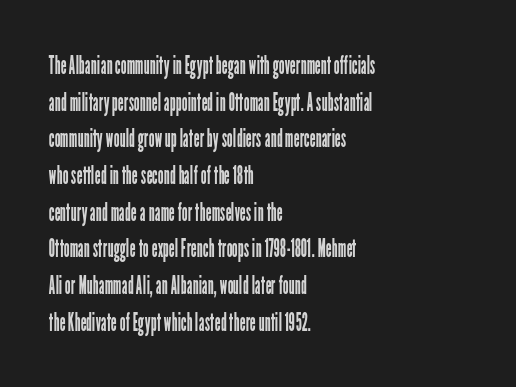
In CSS terms this would be text-align: left. The words here are not underlined. The font is comparable to plain body text, perhaps lighter. Every character sits straight up, as roman type does. The vertical gap from one line to the next is medium. Compared with typical body copy, the letter spacing here is the same.
